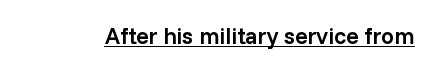
{"italic": "no", "bold": "semi", "underline": "yes", "letter_spacing": "normal", "letter_spacing_em": 0.0, "glyph_px": 23}
